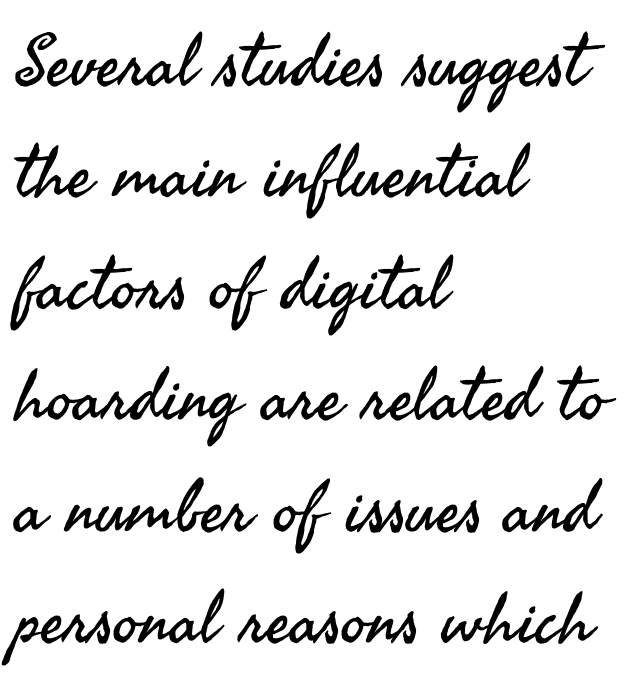
{"serif": "no", "bold": "no", "weight": "regular", "width": "normal", "stroke_contrast": "medium", "x_height": "small", "monospaced": "no", "underline": "no", "align": "left", "line_spacing": "normal", "line_spacing_ratio": 1.57, "letter_spacing": "normal", "letter_spacing_em": 0.0, "glyph_px": 71}
